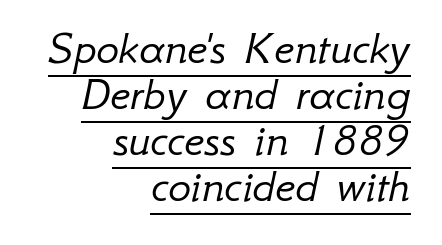
{"italic": "yes", "lean": "right", "slant_degrees": 12, "bold": "no", "weight": "light", "width": "normal", "stroke_contrast": "low", "x_height": "small", "monospaced": "no", "underline": "yes", "align": "right", "line_spacing": "tight", "line_spacing_ratio": 0.96, "letter_spacing": "normal", "letter_spacing_em": 0.0, "glyph_px": 48}
